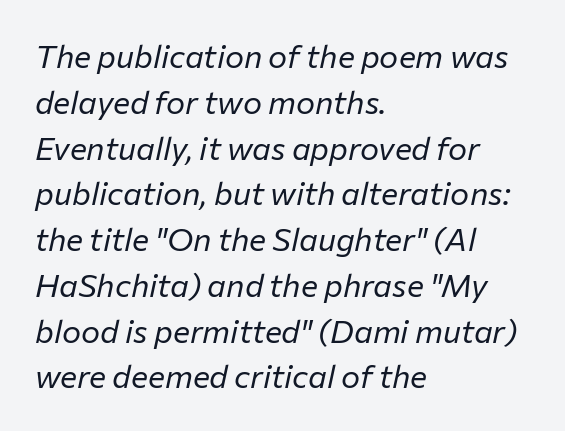
Every row of glyphs begins at an identical x-position on the left. Tracking here is standard; glyphs follow each other at the usual distance. Rows of type keep a routine distance in the vertical direction. Check the space under the baseline: it is left empty.
